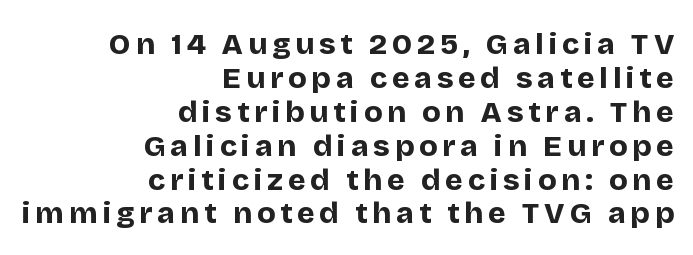
The image shows 30 px bold sans-serif type, upright; set right-aligned, tight line spacing (1.13x), not underlined; low stroke contrast and a large x-height.
